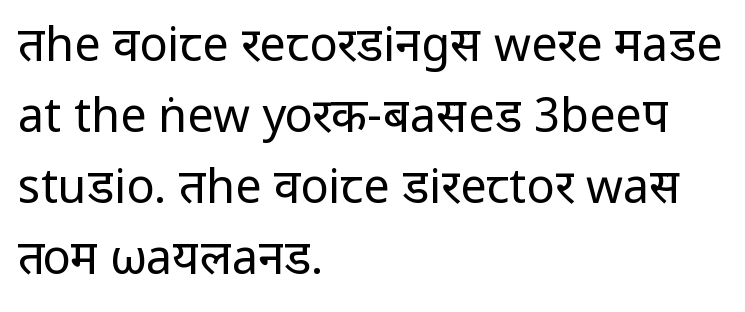
Q: Is the text bold? A: No.
Q: Is the text italic (slanted)? A: No, it is upright.
Q: Is the typeface a serif or a sans-serif typeface? A: Sans-serif.
Q: Is the text underlined? A: No.
Q: How is the paragraph aligned? A: Left-aligned.
Q: Is the spacing between letters normal or unusually wide? A: Normal.
Q: Is the spacing between lines tight, normal or loose? A: Normal.
Q: Width (condensed, normal, or wide)? A: Normal.
Q: Stroke contrast? A: Low.
Q: x-height? A: Medium.
Q: Monospaced? A: No.
